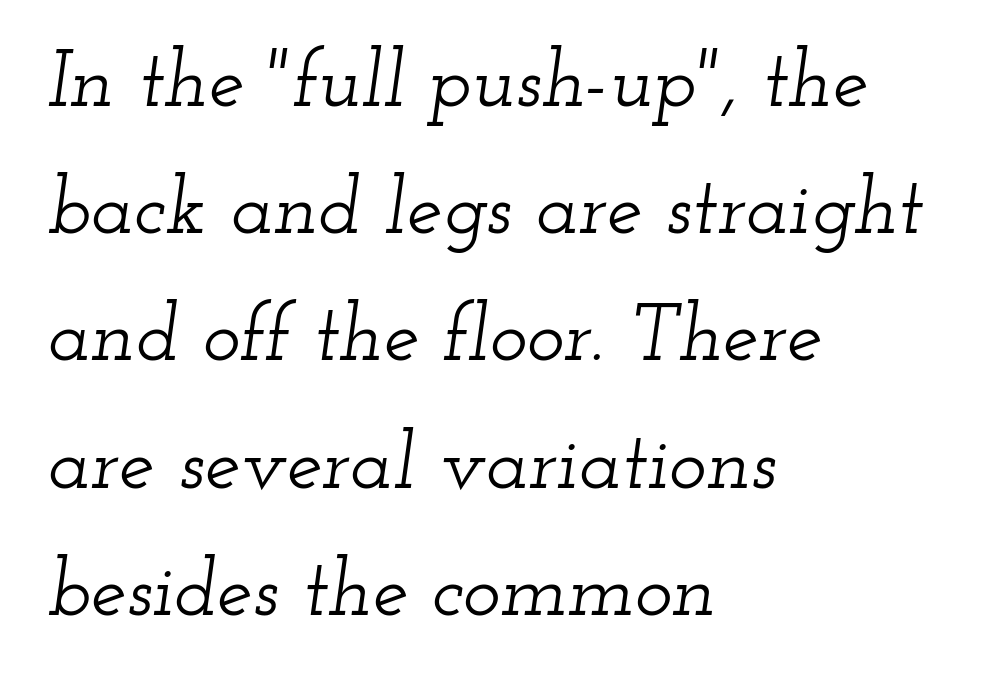
{"serif": "yes", "italic": "yes", "lean": "right", "slant_degrees": 12, "width": "wide", "stroke_contrast": "low", "x_height": "small", "monospaced": "no", "underline": "no", "align": "left", "line_spacing": "normal", "line_spacing_ratio": 1.59, "letter_spacing": "normal", "letter_spacing_em": 0.0, "glyph_px": 80}
